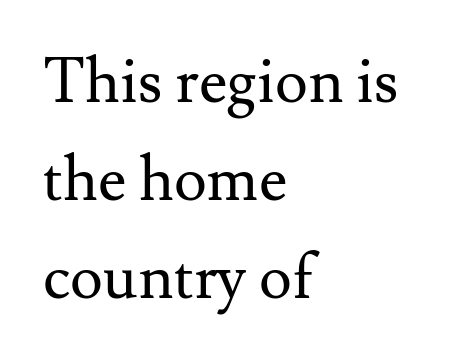
{"serif": "yes", "italic": "no", "bold": "no", "weight": "regular", "width": "normal", "stroke_contrast": "medium", "x_height": "small", "monospaced": "no", "underline": "no", "align": "left", "line_spacing": "normal", "line_spacing_ratio": 1.58, "letter_spacing": "normal", "letter_spacing_em": 0.0, "glyph_px": 62}
